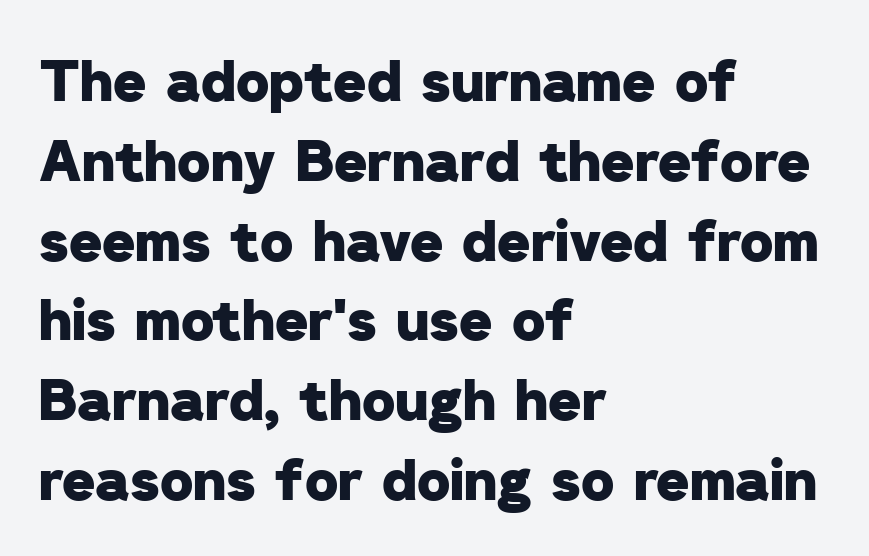
The image shows 57 px heavy sans-serif type; set left-aligned, normal line spacing (1.4x), normal letter spacing, not underlined; low stroke contrast and a medium x-height.
